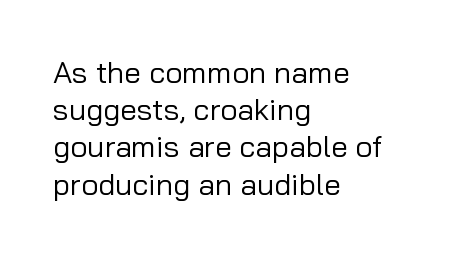
{"serif": "no", "italic": "no", "bold": "no", "weight": "regular", "width": "normal", "stroke_contrast": "low", "x_height": "medium", "monospaced": "no", "underline": "no", "align": "left", "line_spacing_ratio": 1.24, "letter_spacing": "normal", "letter_spacing_em": 0.0, "glyph_px": 30}
